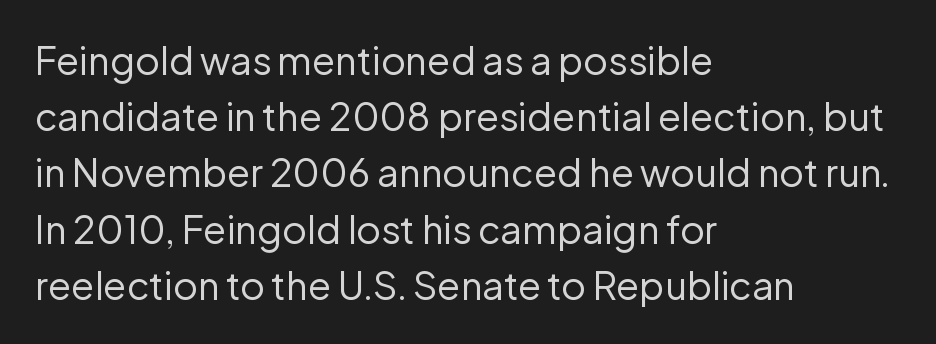
The image shows 38 px regular-weight sans-serif type, upright; set left-aligned, normal line spacing (1.48x), normal letter spacing, not underlined; low stroke contrast and a medium x-height.
